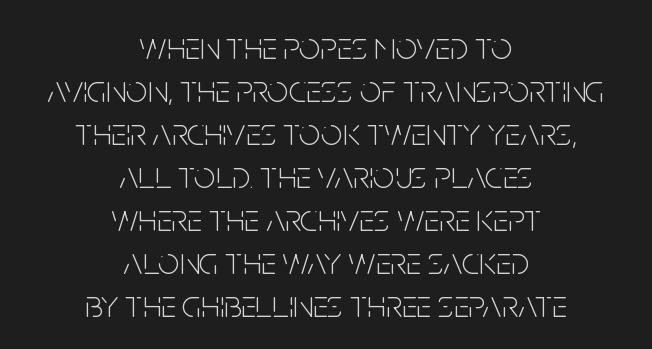
Q: Is the text bold? A: No.
Q: Is the text italic (slanted)? A: No, it is upright.
Q: Is the typeface a serif or a sans-serif typeface? A: Sans-serif.
Q: Is the text underlined? A: No.
Q: How is the paragraph aligned? A: Centered.
Q: Is the spacing between letters normal or unusually wide? A: Normal.
Q: Is the spacing between lines tight, normal or loose? A: Tight.
Q: Width (condensed, normal, or wide)? A: Condensed.
Q: Stroke contrast? A: Low.
Q: x-height? A: Large.
Q: Monospaced? A: No.
